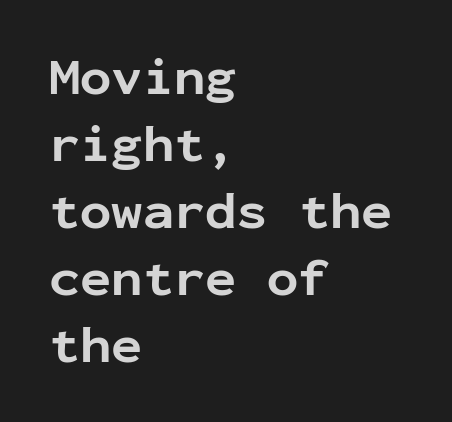
The image shows 52 px bold sans-serif type, upright, monospaced; set left-aligned, normal line spacing (1.29x), normal letter spacing, not underlined; low stroke contrast and a medium x-height.
